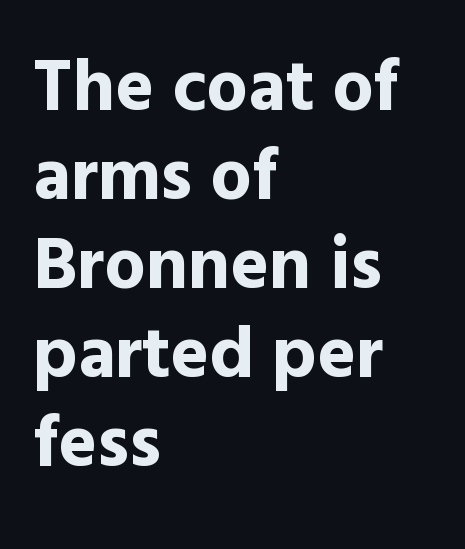
The image shows 73 px bold sans-serif type, upright; set left-aligned, line spacing 1.22x, normal letter spacing, not underlined; a medium x-height.
